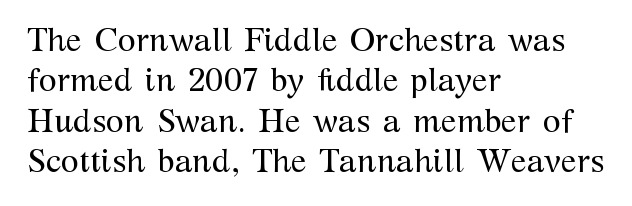
Descenders hang freely into open space. Vertical stems look standard width or narrower in stroke. The letters advance in unequal steps, a hallmark of proportional type. Short and long lines alike share a common starting point at left. Does extra space separate the letters? No, they use regular spacing.
